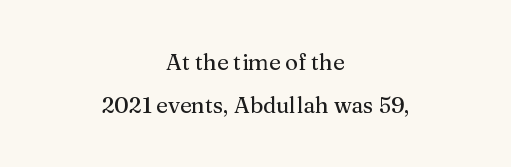
The image shows 22 px text type, upright; set centered, loose line spacing (1.94x), normal letter spacing, not underlined.
